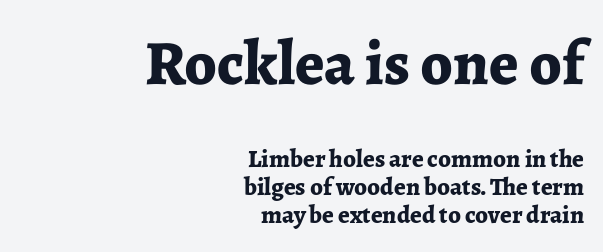
The image shows 63 px bold serif type, upright; set right-aligned, tight line spacing (1.13x), normal letter spacing, not underlined; the first (top) block is 2.52x larger; low stroke contrast and a medium x-height.
